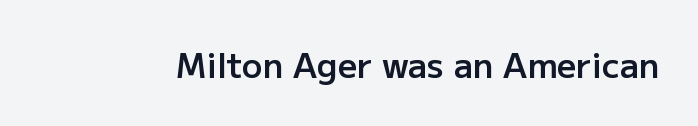
{"serif": "no", "italic": "no", "bold": "semi", "weight": "semibold", "width": "normal", "stroke_contrast": "low", "x_height": "medium", "monospaced": "no", "underline": "no", "letter_spacing": "normal", "letter_spacing_em": 0.0, "glyph_px": 34}
